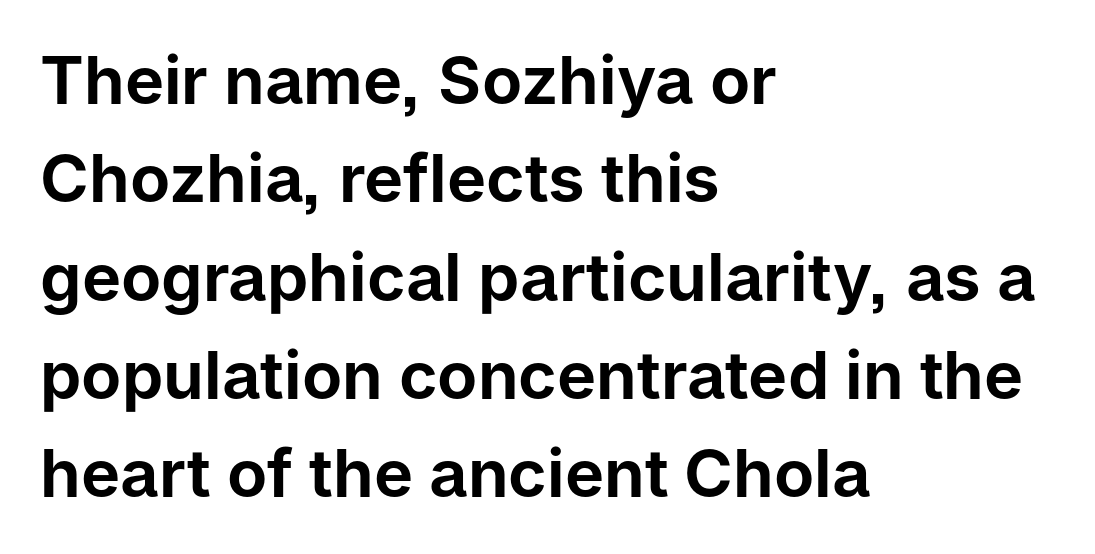
Regarding serifs, this sample does without them. All the whitespace from short lines collects on the right. The passage shown is not underscored anywhere. Caption: standard tracking, unaltered.
